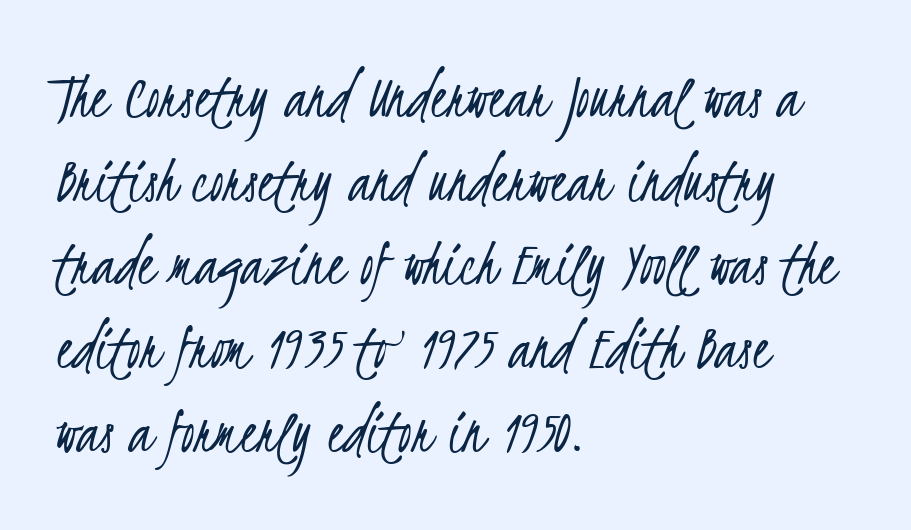
{"serif": "no", "bold": "no", "weight": "light", "width": "condensed", "stroke_contrast": "low", "x_height": "small", "monospaced": "no", "underline": "no", "align": "left", "line_spacing": "normal", "line_spacing_ratio": 1.25, "letter_spacing": "normal", "letter_spacing_em": 0.0, "glyph_px": 67}
